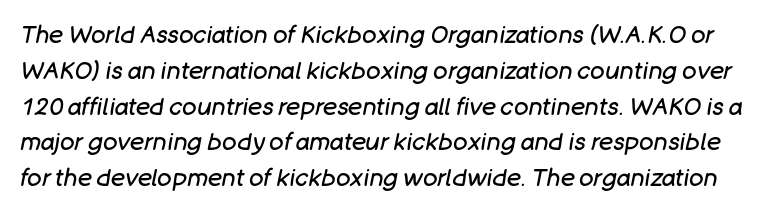
{"italic": "yes", "lean": "right", "slant_degrees": 11, "bold": "no", "underline": "no", "line_spacing": "normal", "line_spacing_ratio": 1.49, "letter_spacing": "normal", "letter_spacing_em": 0.0, "glyph_px": 24}
